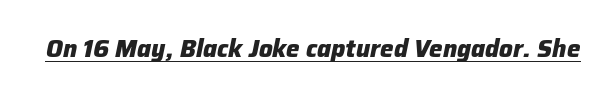
{"italic": "yes", "lean": "right", "slant_degrees": 12, "bold": "yes", "underline": "yes", "letter_spacing": "normal", "letter_spacing_em": 0.0, "glyph_px": 24}
